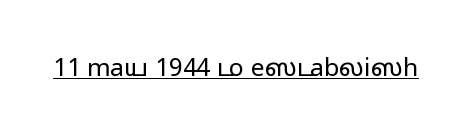
{"italic": "no", "bold": "no", "underline": "yes", "letter_spacing": "normal", "letter_spacing_em": 0.0, "glyph_px": 25}
